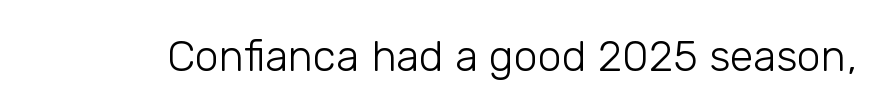
{"serif": "no", "italic": "no", "bold": "no", "weight": "light", "width": "normal", "stroke_contrast": "low", "x_height": "medium", "monospaced": "no", "underline": "no", "letter_spacing": "normal", "letter_spacing_em": 0.0, "glyph_px": 43}
